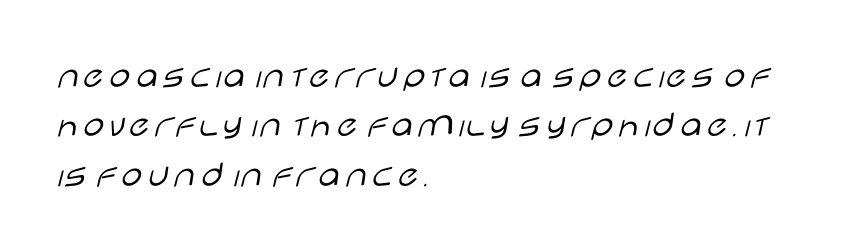
Q: Is the text bold? A: No.
Q: Is the text italic (slanted)? A: Yes.
Q: Is the typeface a serif or a sans-serif typeface? A: Sans-serif.
Q: Is the text underlined? A: No.
Q: How is the paragraph aligned? A: Left-aligned.
Q: Is the spacing between letters normal or unusually wide? A: Normal.
Q: Is the spacing between lines tight, normal or loose? A: Normal.
Q: Width (condensed, normal, or wide)? A: Wide.
Q: Stroke contrast? A: Low.
Q: x-height? A: Large.
Q: Monospaced? A: No.
